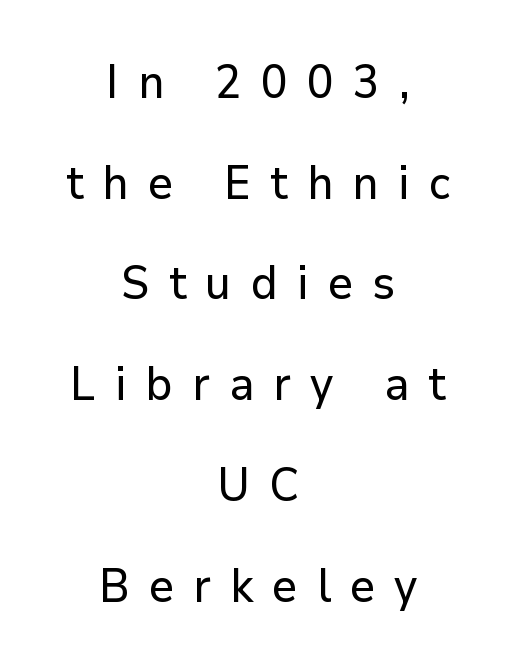
Q: Is the text italic (slanted)? A: No, it is upright.
Q: Is the typeface a serif or a sans-serif typeface? A: Sans-serif.
Q: Is the text underlined? A: No.
Q: How is the paragraph aligned? A: Centered.
Q: Is the spacing between letters normal or unusually wide? A: Unusually wide.
Q: Is the spacing between lines tight, normal or loose? A: Loose.
Q: Width (condensed, normal, or wide)? A: Normal.
Q: Stroke contrast? A: Low.
Q: x-height? A: Medium.
Q: Monospaced? A: No.
